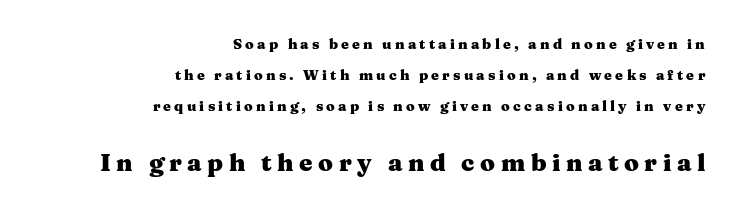
Q: Is the text bold? A: Yes.
Q: Is the text italic (slanted)? A: No, it is upright.
Q: Is the text underlined? A: No.
Q: How is the paragraph aligned? A: Right-aligned.
Q: Is the spacing between letters normal or unusually wide? A: Unusually wide.
Q: Is the spacing between lines tight, normal or loose? A: Loose.
Q: Which block of text is set in a larger size, the first (top) or the second (bottom)? A: The second (bottom) one.
